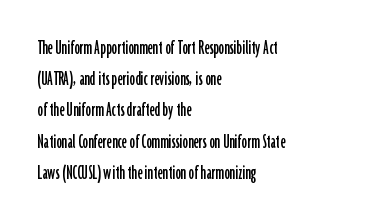
Q: Is the text italic (slanted)? A: No, it is upright.
Q: Is the text underlined? A: No.
Q: How is the paragraph aligned? A: Left-aligned.
Q: Is the spacing between letters normal or unusually wide? A: Normal.
Q: Is the spacing between lines tight, normal or loose? A: Normal.
